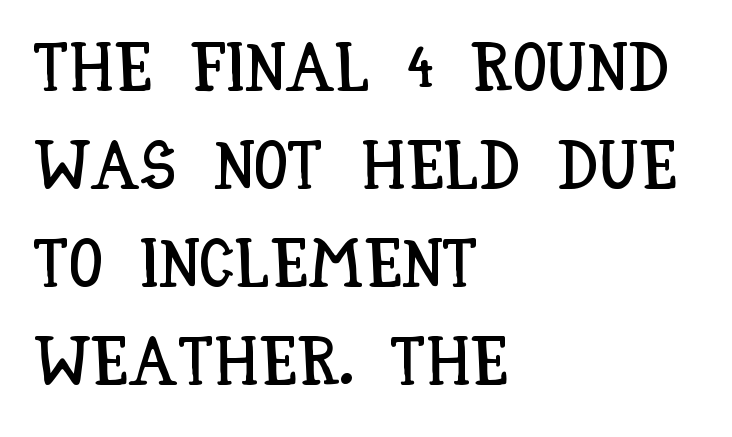
The image shows 68 px condensed type, upright; set left-aligned, normal line spacing (1.44x), normal letter spacing, not underlined; low stroke contrast and a large x-height.
